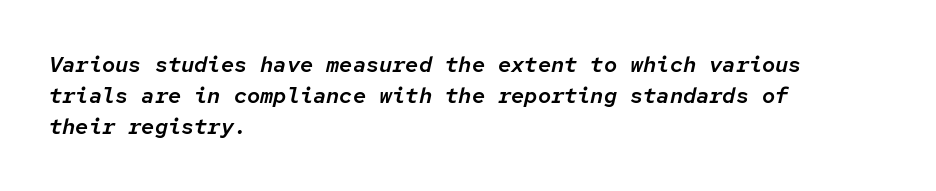
Honestly, there is no underline to notice here at all. The rendering applies a slant to the glyphs. This block has exactly the height ordinary leading produces. The tracking reads as untouched default to a designer's eye.
